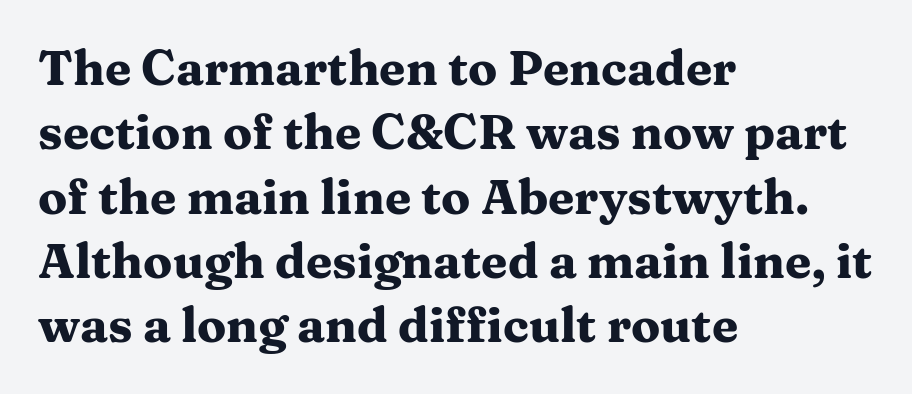
The image shows 48 px heavy, wide serif type, upright; set left-aligned, normal line spacing (1.34x), normal letter spacing, not underlined; medium stroke contrast and a medium x-height.
